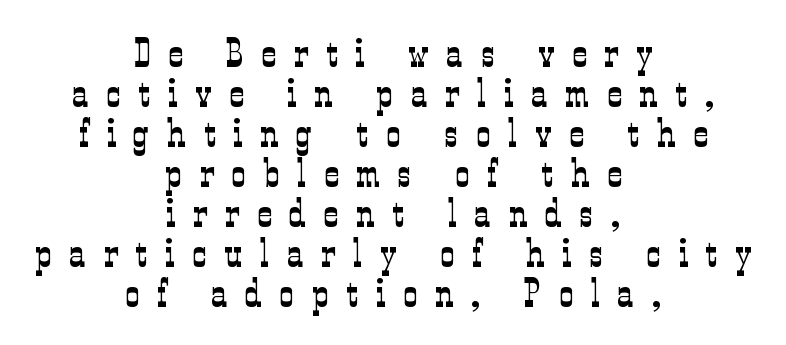
Q: Is the text bold? A: No.
Q: Is the text italic (slanted)? A: No, it is upright.
Q: Is the typeface a serif or a sans-serif typeface? A: Serif.
Q: Is the text underlined? A: No.
Q: How is the paragraph aligned? A: Centered.
Q: Is the spacing between letters normal or unusually wide? A: Unusually wide.
Q: Is the spacing between lines tight, normal or loose? A: Tight.
Q: Width (condensed, normal, or wide)? A: Condensed.
Q: Stroke contrast? A: Low.
Q: x-height? A: Medium.
Q: Monospaced? A: No.
